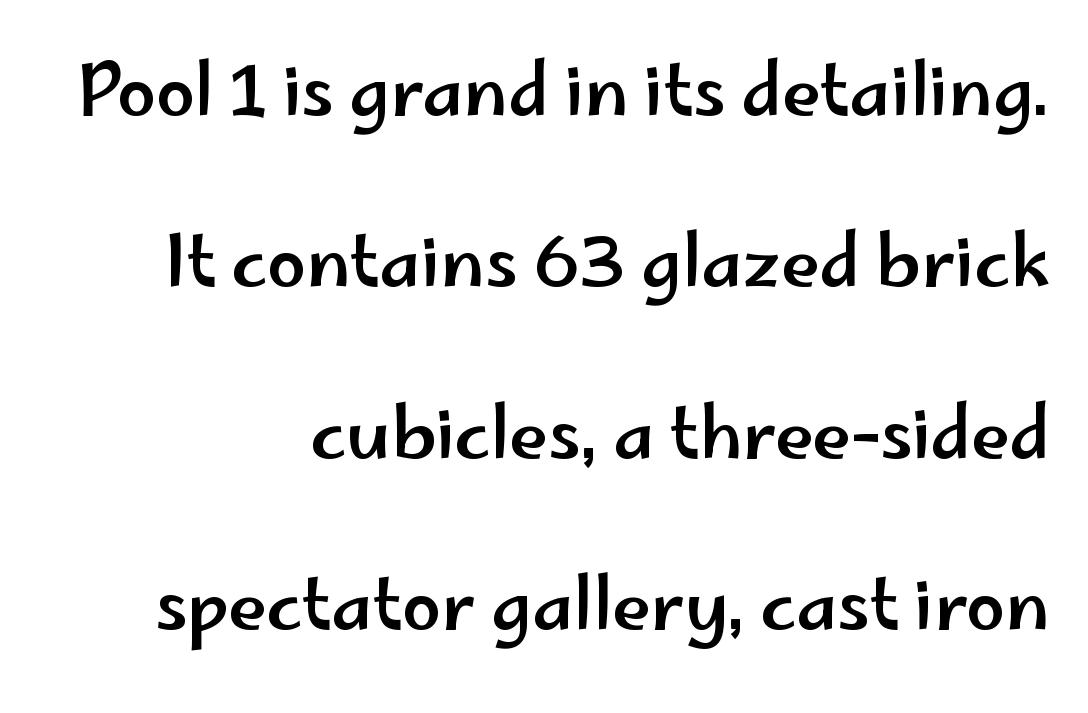
The image shows 70 px wide sans-serif type, upright; set right-aligned, loose line spacing (2.45x), normal letter spacing, not underlined; low stroke contrast and a small x-height.
